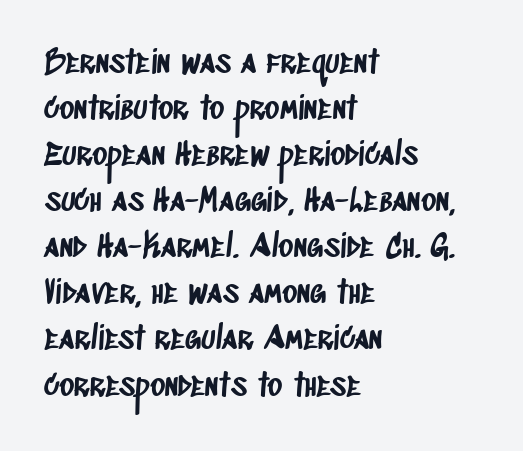
The image shows 32 px condensed sans-serif type; set left-aligned, normal line spacing (1.44x), normal letter spacing, not underlined; low stroke contrast and a large x-height.
